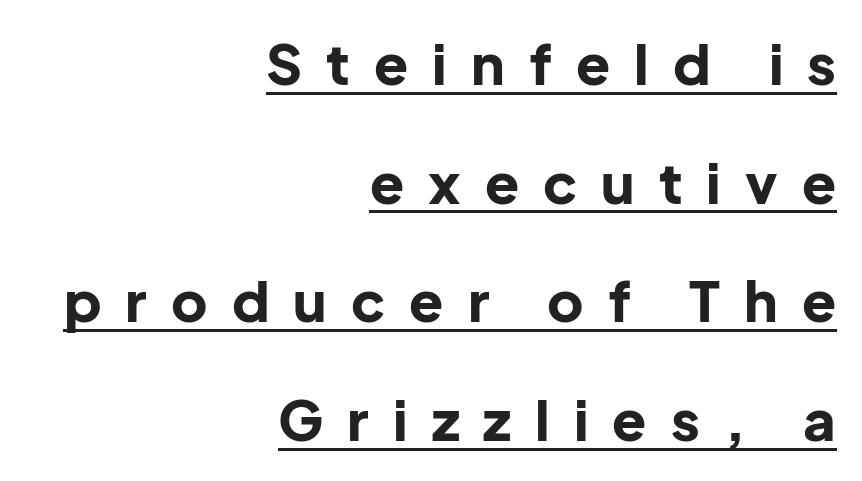
{"serif": "no", "italic": "no", "bold": "yes", "weight": "bold", "width": "normal", "stroke_contrast": "low", "x_height": "medium", "monospaced": "no", "underline": "yes", "align": "right", "line_spacing": "loose", "line_spacing_ratio": 2.12, "letter_spacing": "wide", "letter_spacing_em": 0.43, "glyph_px": 56}
